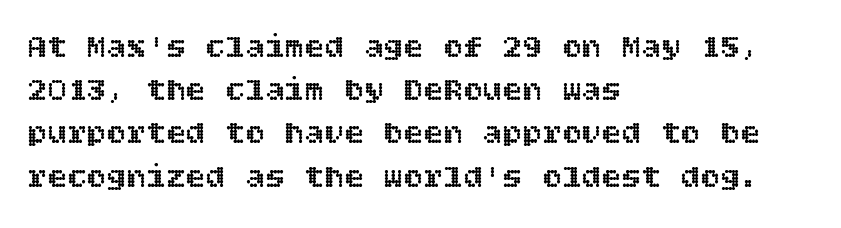
Q: Is the text italic (slanted)? A: No, it is upright.
Q: Is the text underlined? A: No.
Q: How is the paragraph aligned? A: Left-aligned.
Q: Is the spacing between letters normal or unusually wide? A: Normal.
Q: Is the spacing between lines tight, normal or loose? A: Normal.
Q: Width (condensed, normal, or wide)? A: Normal.
Q: x-height? A: Large.
